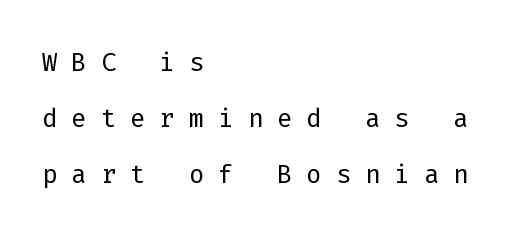
The designer left line spacing at the default. The face used here is a sans, in the tradition of grotesques and geometrics. The rendering uses typewriter-style spacing with identical character cells. Caption: multi-line text, flush left, ragged right. On a weight scale, this lands at 450 or below.
